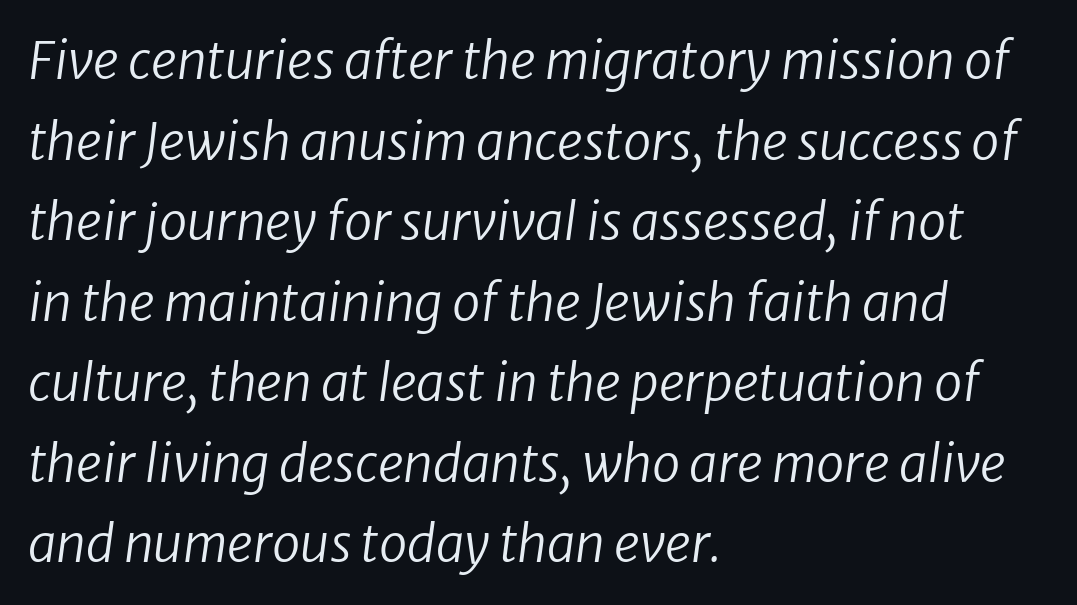
{"italic": "yes", "lean": "right", "slant_degrees": 8, "bold": "no", "weight": "regular", "width": "normal", "stroke_contrast": "low", "x_height": "medium", "monospaced": "no", "underline": "no", "align": "left", "line_spacing": "normal", "line_spacing_ratio": 1.58, "letter_spacing": "normal", "letter_spacing_em": 0.0, "glyph_px": 51}
